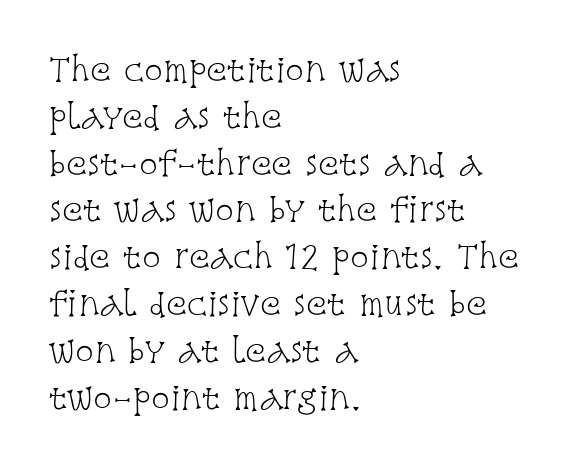
Q: Is the text bold? A: No.
Q: Is the text italic (slanted)? A: No, it is upright.
Q: Is the typeface a serif or a sans-serif typeface? A: Serif.
Q: Is the text underlined? A: No.
Q: How is the paragraph aligned? A: Left-aligned.
Q: Is the spacing between letters normal or unusually wide? A: Normal.
Q: Is the spacing between lines tight, normal or loose? A: Normal.
Q: Width (condensed, normal, or wide)? A: Condensed.
Q: Stroke contrast? A: Low.
Q: x-height? A: Large.
Q: Monospaced? A: No.
